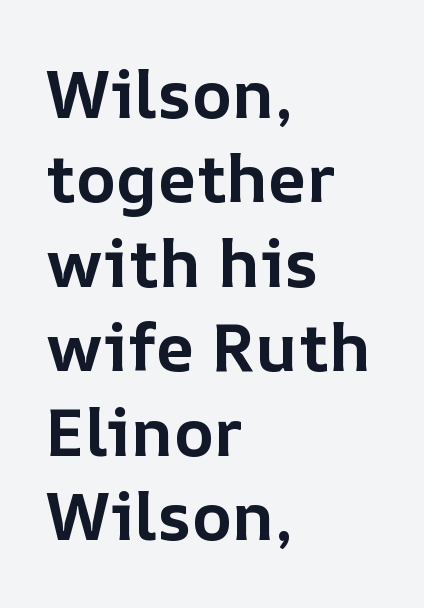
Q: Is the text bold? A: Yes.
Q: Is the text italic (slanted)? A: No, it is upright.
Q: Is the text underlined? A: No.
Q: How is the paragraph aligned? A: Left-aligned.
Q: Is the spacing between letters normal or unusually wide? A: Normal.
Q: Is the spacing between lines tight, normal or loose? A: Normal.
Q: Width (condensed, normal, or wide)? A: Normal.
Q: Stroke contrast? A: Low.
Q: x-height? A: Medium.
Q: Monospaced? A: No.
